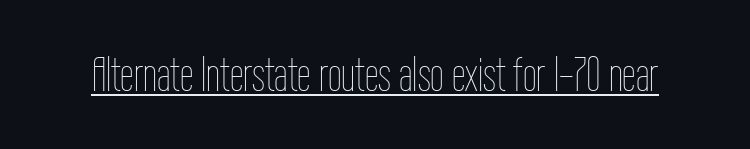
Students, note that the glyphs here touch the page at normal intervals. Notice how a bar underscores the lettering throughout. The letters advance in unequal steps, a hallmark of proportional type. No italicization has been applied; the sample stays upright. Summary of weight: not heavy and not bold.
